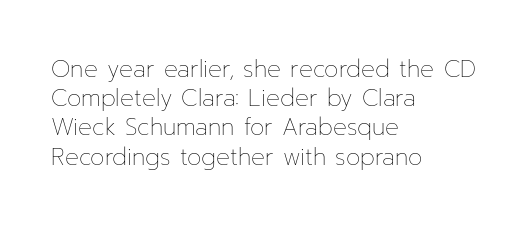
Nothing unusual about the tracking: characters are spaced as the font intends. Caption: multi-line text, flush left, ragged right. How would I describe the line gaps? Plain and ordinary. Unbolded letterforms with no extra heft.
